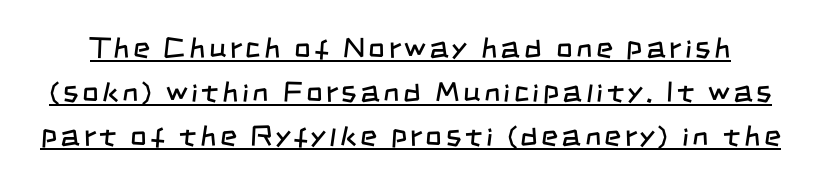
Q: Is the text bold? A: No.
Q: Is the typeface a serif or a sans-serif typeface? A: Sans-serif.
Q: Is the text underlined? A: Yes.
Q: Is the spacing between lines tight, normal or loose? A: Normal.
Q: Width (condensed, normal, or wide)? A: Condensed.
Q: Stroke contrast? A: Low.
Q: x-height? A: Large.
Q: Monospaced? A: No.
